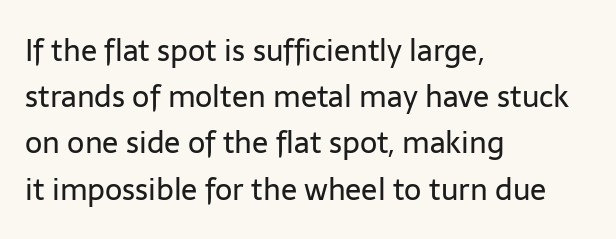
The image shows 30 px regular-weight sans-serif type, upright; set left-aligned, normal line spacing (1.54x), normal letter spacing, not underlined; low stroke contrast and a medium x-height.
